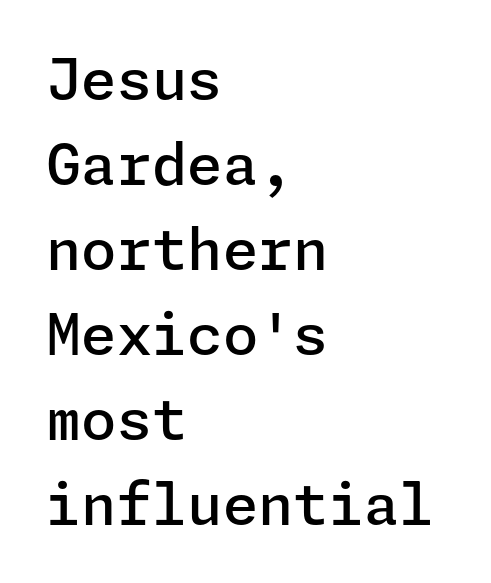
The image shows 57 px semibold sans-serif type, upright; set left-aligned, normal line spacing (1.49x), normal letter spacing, not underlined; low stroke contrast and a medium x-height.
